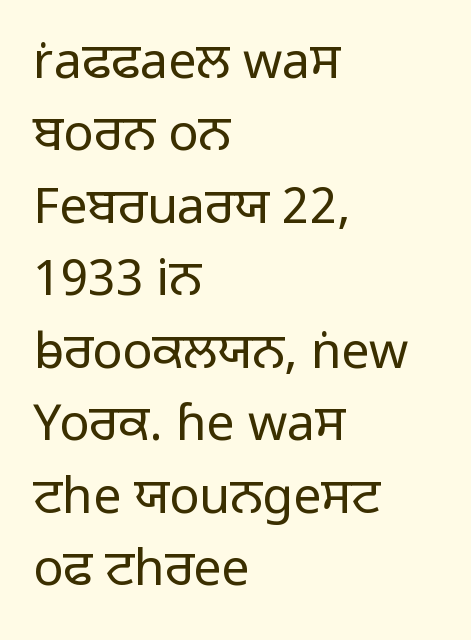
The image shows 50 px light sans-serif type, upright; set left-aligned, normal line spacing (1.45x), normal letter spacing, not underlined; low stroke contrast and a medium x-height.
